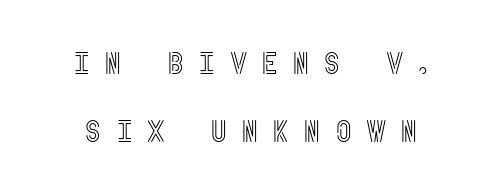
The line texture is sparse and dotted thanks to wide tracking. How would I describe the line gaps? Wide and relaxed. Glance below the letters and you will spot only blank space. The font's upright variant was chosen for this text.
